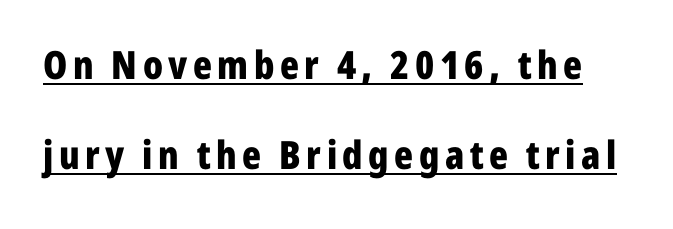
Check where the strokes stop: nothing finishes them off — pure sans. How heavy is the stroke? Heavy — this is a bold. In terms of posture, this sample is upright. Students, observe: this is what heavily led, spacious text looks like.
